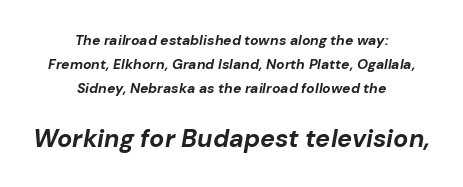
{"italic": "yes", "lean": "right", "slant_degrees": 10, "bold": "yes", "underline": "no", "align": "center", "line_spacing": "normal", "line_spacing_ratio": 1.7, "letter_spacing": "normal", "letter_spacing_em": 0.0, "larger_block": "second", "size_ratio": 1.79, "glyph_px": 25}
